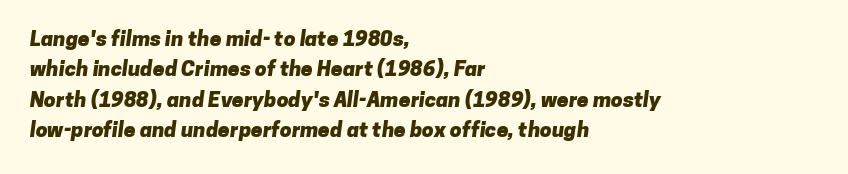
The space directly below the letters is spotless. These lines keep a tight, regular rhythm from letter to letter. Each glyph is drawn with heavy, bold strokes. Leading matches the norm, producing a regular column. Short and long lines alike share a common starting point at left.
